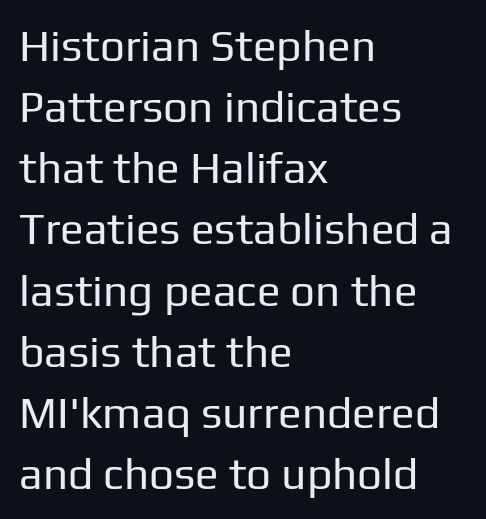
{"serif": "no", "italic": "no", "bold": "no", "weight": "regular", "width": "normal", "stroke_contrast": "low", "x_height": "medium", "monospaced": "no", "underline": "no", "align": "left", "line_spacing": "normal", "line_spacing_ratio": 1.39, "letter_spacing": "normal", "letter_spacing_em": 0.0, "glyph_px": 44}
